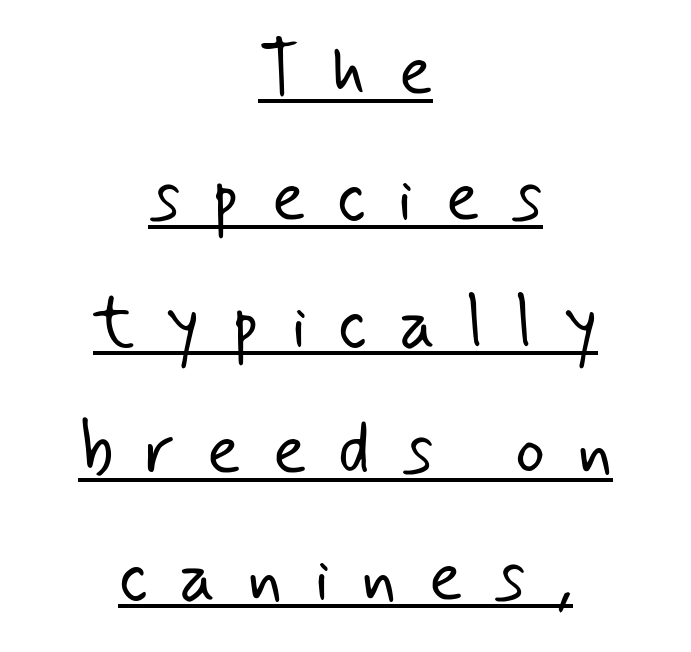
{"serif": "no", "bold": "no", "weight": "light", "width": "normal", "stroke_contrast": "low", "x_height": "small", "monospaced": "no", "underline": "yes", "align": "center", "line_spacing_ratio": 1.78, "letter_spacing": "wide", "letter_spacing_em": 0.44, "glyph_px": 71}
